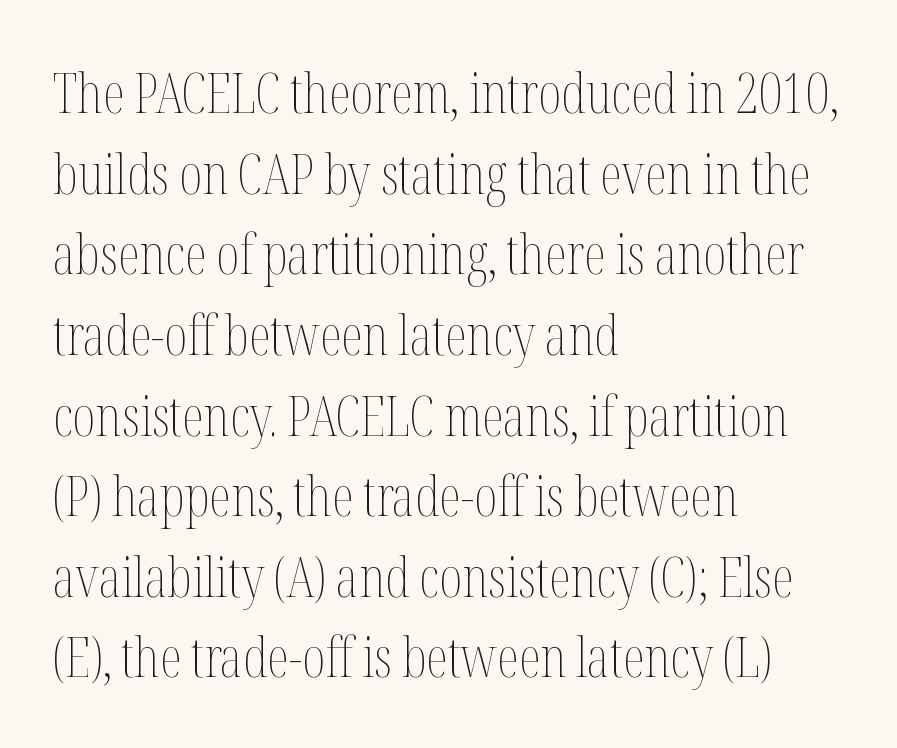
{"italic": "no", "bold": "no", "weight": "thin", "width": "condensed", "stroke_contrast": "medium", "x_height": "medium", "monospaced": "no", "underline": "no", "align": "left", "line_spacing": "normal", "line_spacing_ratio": 1.44, "letter_spacing": "normal", "letter_spacing_em": 0.0, "glyph_px": 56}
